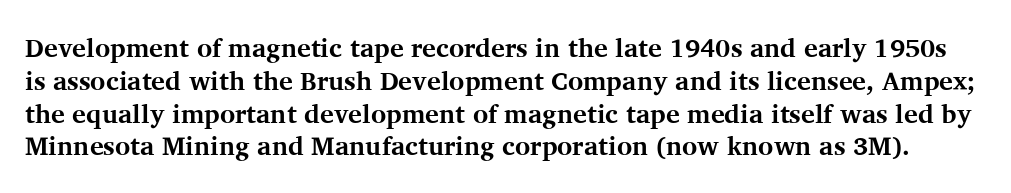
Q: Is the text bold? A: Yes.
Q: Is the text italic (slanted)? A: No, it is upright.
Q: Is the text underlined? A: No.
Q: Is the spacing between letters normal or unusually wide? A: Normal.
Q: Is the spacing between lines tight, normal or loose? A: Normal.
